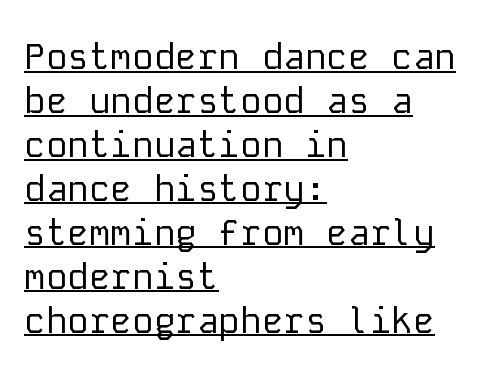
{"serif": "no", "italic": "no", "bold": "no", "weight": "regular", "width": "normal", "stroke_contrast": "low", "x_height": "medium", "monospaced": "yes", "underline": "yes", "align": "left", "line_spacing_ratio": 1.22, "letter_spacing": "normal", "letter_spacing_em": 0.0, "glyph_px": 36}
